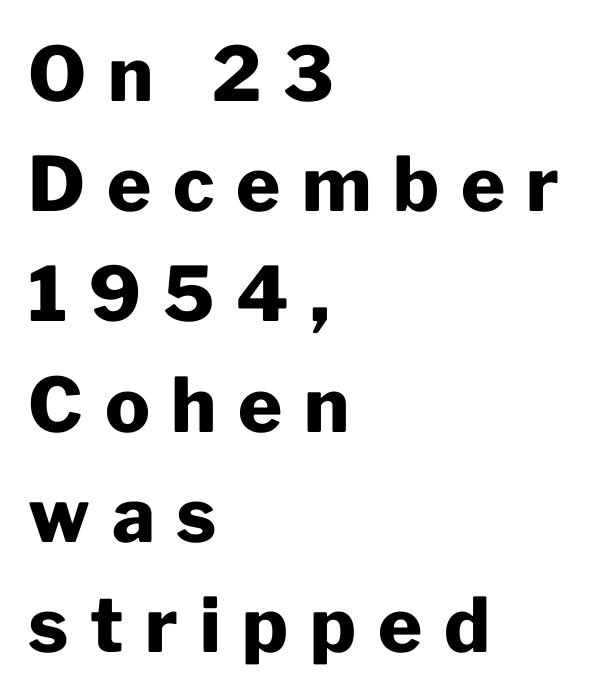
Q: Is the text bold? A: Yes.
Q: Is the text italic (slanted)? A: No, it is upright.
Q: Is the typeface a serif or a sans-serif typeface? A: Sans-serif.
Q: Is the text underlined? A: No.
Q: How is the paragraph aligned? A: Left-aligned.
Q: Is the spacing between letters normal or unusually wide? A: Unusually wide.
Q: Is the spacing between lines tight, normal or loose? A: Normal.
Q: Width (condensed, normal, or wide)? A: Normal.
Q: Stroke contrast? A: Low.
Q: x-height? A: Medium.
Q: Monospaced? A: No.
